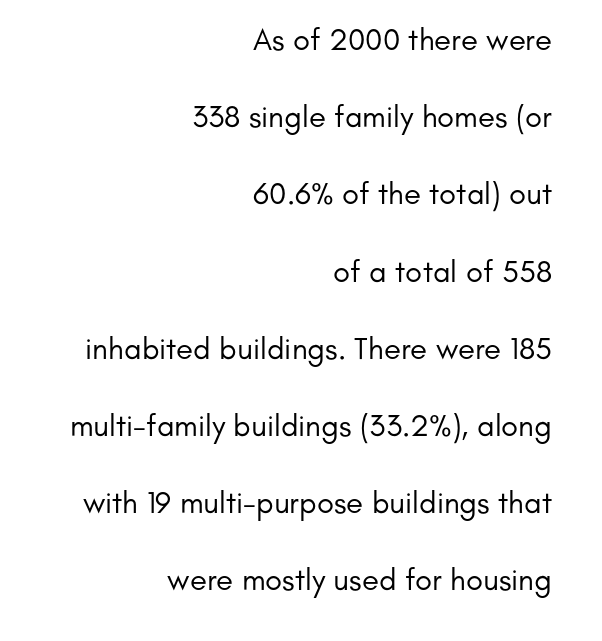
The image shows 31 px regular-weight sans-serif type, upright; set right-aligned, loose line spacing (2.49x), normal letter spacing, not underlined; low stroke contrast and a small x-height.
